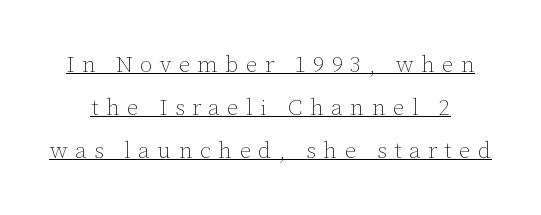
{"italic": "no", "bold": "no", "underline": "yes", "line_spacing_ratio": 1.88, "letter_spacing": "wide", "letter_spacing_em": 0.32, "glyph_px": 23}
